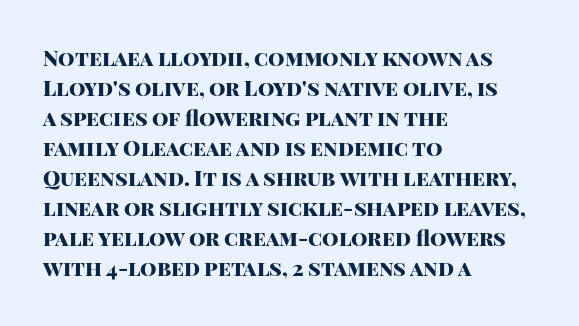
Q: Is the text bold? A: Yes.
Q: Is the text italic (slanted)? A: No, it is upright.
Q: Is the text underlined? A: No.
Q: How is the paragraph aligned? A: Left-aligned.
Q: Is the spacing between letters normal or unusually wide? A: Normal.
Q: Is the spacing between lines tight, normal or loose? A: Normal.
